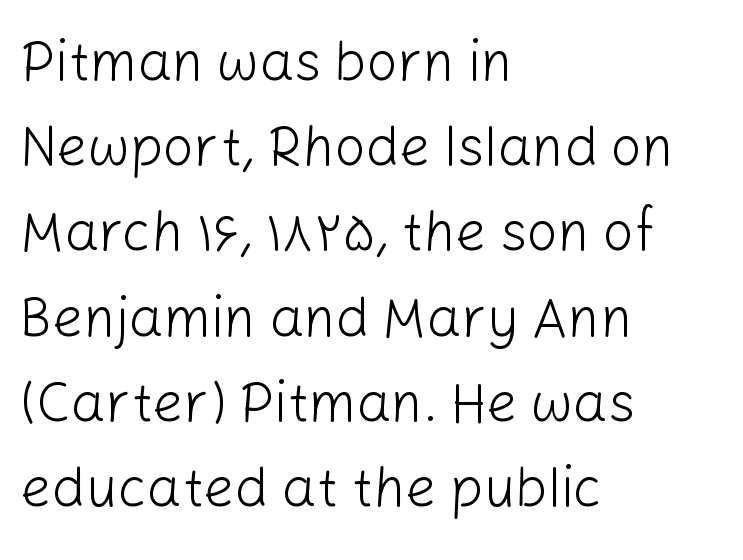
Q: Is the text bold? A: No.
Q: Is the text italic (slanted)? A: No, it is upright.
Q: Is the typeface a serif or a sans-serif typeface? A: Sans-serif.
Q: Is the text underlined? A: No.
Q: How is the paragraph aligned? A: Left-aligned.
Q: Is the spacing between letters normal or unusually wide? A: Normal.
Q: Is the spacing between lines tight, normal or loose? A: Normal.
Q: Width (condensed, normal, or wide)? A: Normal.
Q: Stroke contrast? A: Low.
Q: x-height? A: Medium.
Q: Monospaced? A: No.
